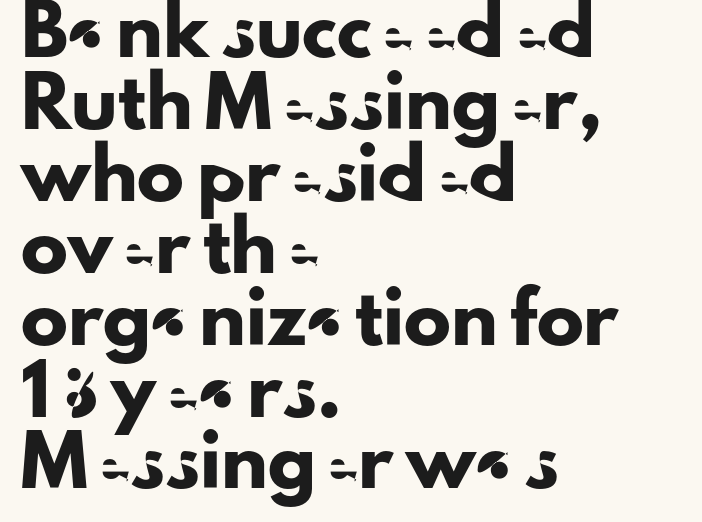
The ragged edge is on the right, which tells us the setting is flush left. Here the designer chose a conventional face with non-uniform glyph widths. Beneath every word, the page is bare. Posture: vertical. A typesetter would call this leading conventional body-copy spacing.
